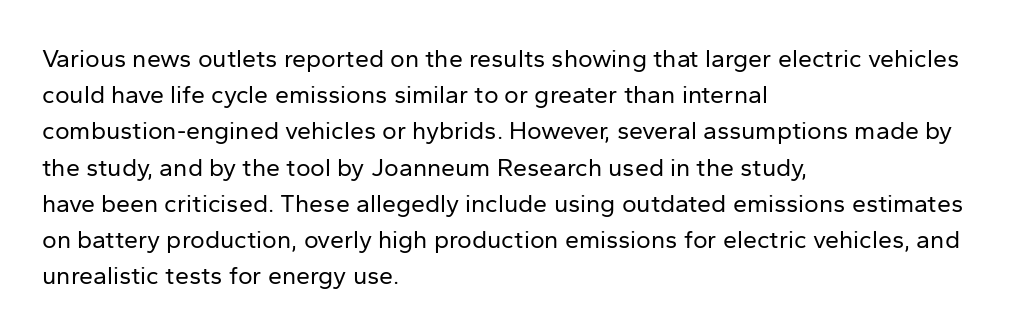
{"italic": "no", "bold": "no", "underline": "no", "align": "left", "line_spacing": "normal", "line_spacing_ratio": 1.45, "letter_spacing": "normal", "letter_spacing_em": 0.0, "glyph_px": 25}
